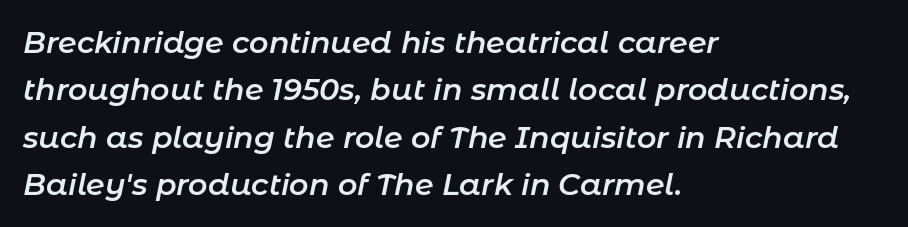
{"italic": "yes", "lean": "right", "slant_degrees": 11, "bold": "semi", "weight": "semibold", "width": "normal", "stroke_contrast": "low", "x_height": "medium", "monospaced": "no", "underline": "no", "align": "left", "line_spacing": "normal", "line_spacing_ratio": 1.58, "letter_spacing": "normal", "letter_spacing_em": 0.0, "glyph_px": 30}
